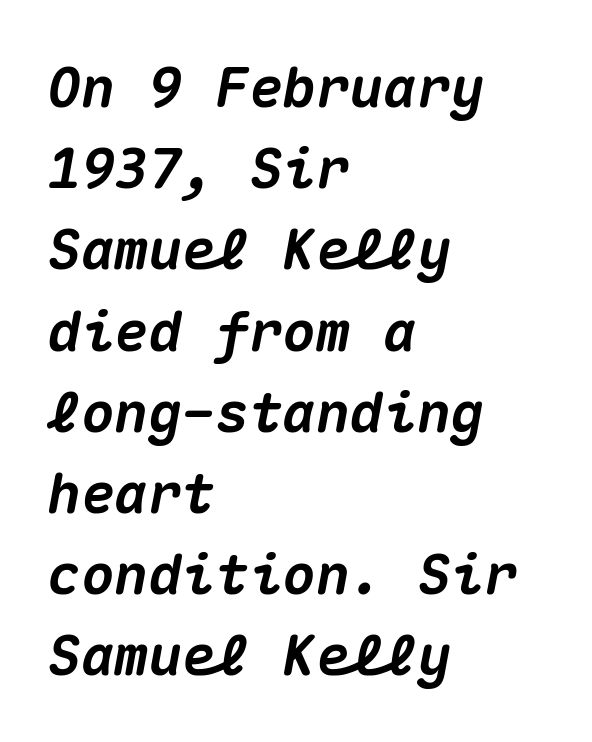
{"italic": "yes", "lean": "right", "slant_degrees": 10, "bold": "yes", "weight": "heavy", "width": "normal", "stroke_contrast": "medium", "x_height": "medium", "monospaced": "yes", "underline": "no", "align": "left", "line_spacing": "normal", "line_spacing_ratio": 1.45, "letter_spacing": "normal", "letter_spacing_em": 0.0, "glyph_px": 56}
